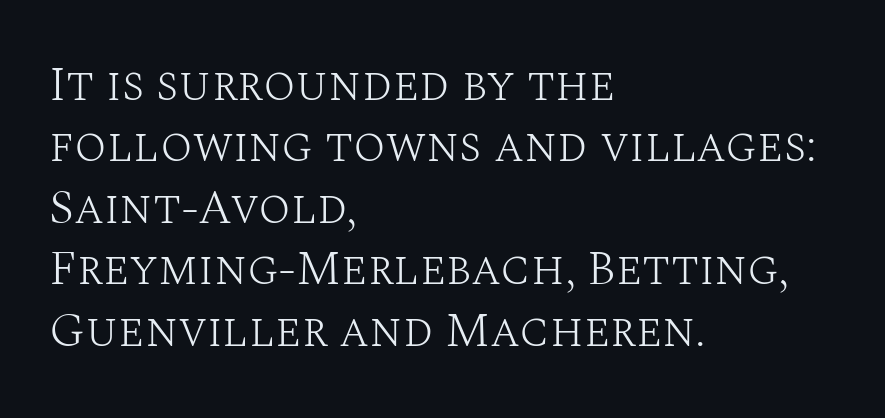
{"serif": "yes", "italic": "no", "bold": "no", "weight": "light", "width": "normal", "stroke_contrast": "medium", "x_height": "large", "monospaced": "no", "underline": "no", "align": "left", "line_spacing": "normal", "line_spacing_ratio": 1.28, "letter_spacing": "normal", "letter_spacing_em": 0.0, "glyph_px": 48}
